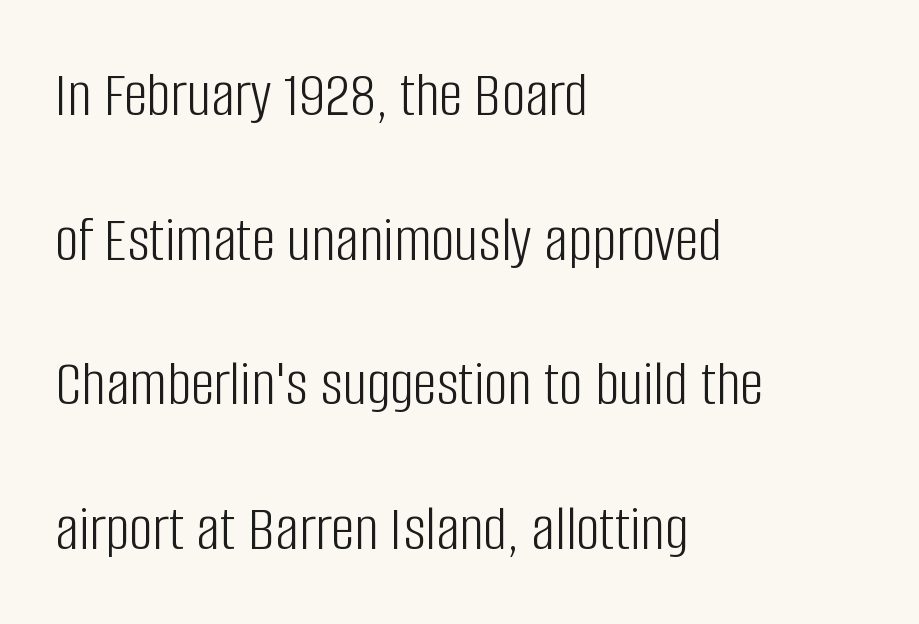
{"serif": "no", "italic": "no", "bold": "no", "weight": "light", "width": "condensed", "stroke_contrast": "low", "x_height": "large", "monospaced": "no", "underline": "no", "align": "left", "line_spacing": "loose", "line_spacing_ratio": 2.19, "letter_spacing": "normal", "letter_spacing_em": 0.0, "glyph_px": 66}
